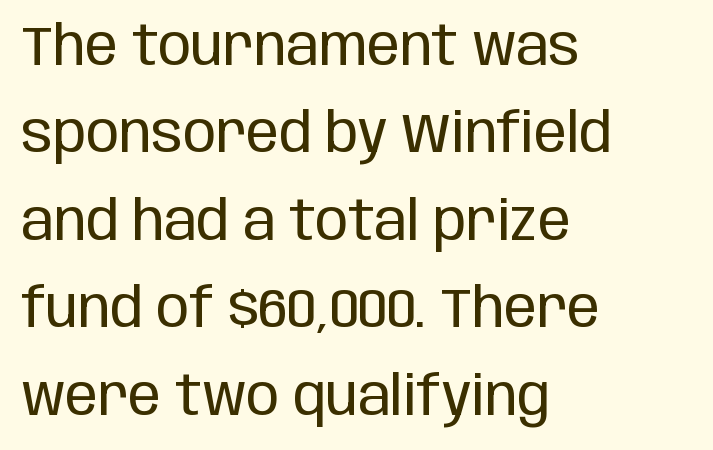
{"serif": "no", "italic": "no", "bold": "no", "weight": "regular", "width": "condensed", "stroke_contrast": "low", "x_height": "large", "monospaced": "no", "underline": "no", "align": "left", "line_spacing": "normal", "line_spacing_ratio": 1.59, "letter_spacing": "normal", "letter_spacing_em": 0.0, "glyph_px": 55}
